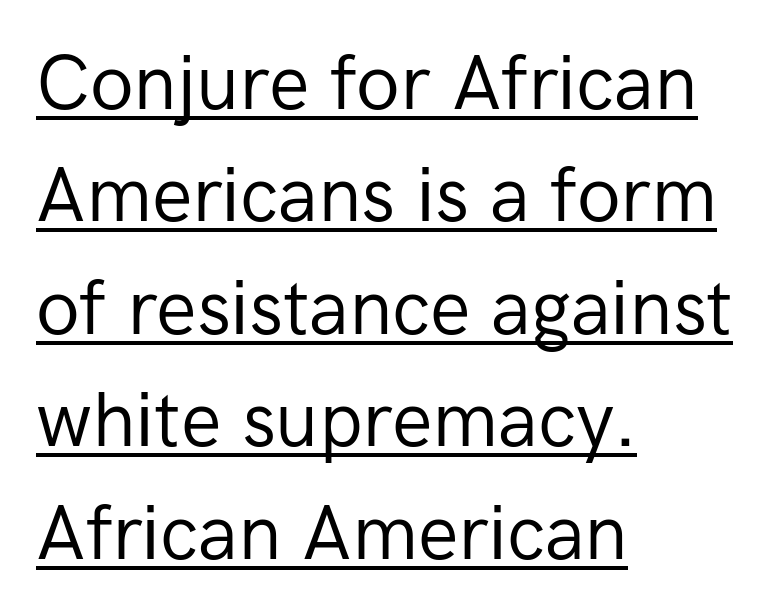
The image shows 76 px regular-weight sans-serif type, upright; set left-aligned, normal line spacing (1.48x), normal letter spacing, underlined; low stroke contrast and a medium x-height.
